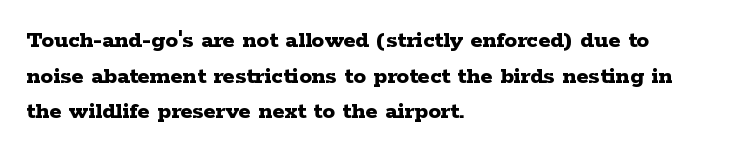
This rendering leaves character spacing at its baseline value. Any mark beneath the type? The region is blank. This is roman type, the default non-slanted kind. Pretty heavy lettering here — definitely bold. Notice how descenders clear the ascenders below comfortably — that's standard leading. All the whitespace from short lines collects on the right.
